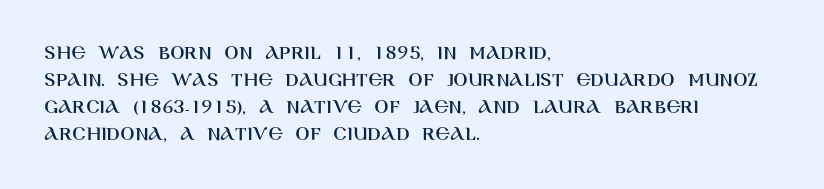
{"italic": "no", "underline": "no", "align": "left", "line_spacing": "normal", "line_spacing_ratio": 1.28, "letter_spacing": "normal", "letter_spacing_em": 0.0, "glyph_px": 21}
